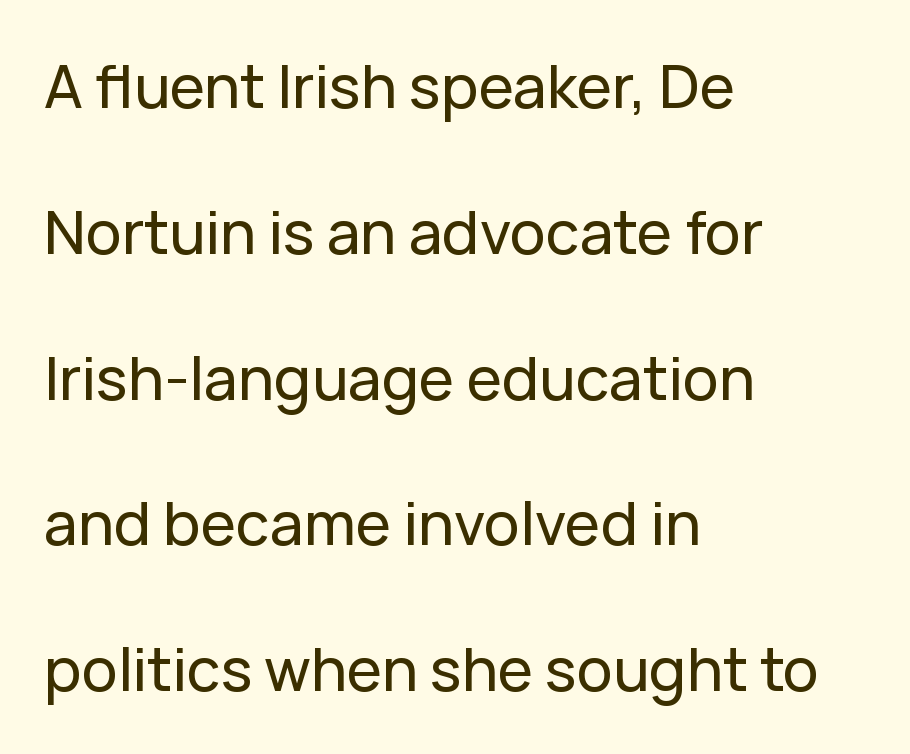
{"serif": "no", "italic": "no", "width": "normal", "stroke_contrast": "low", "x_height": "medium", "monospaced": "no", "underline": "no", "align": "left", "line_spacing": "loose", "line_spacing_ratio": 2.43, "letter_spacing": "normal", "letter_spacing_em": 0.0, "glyph_px": 60}
